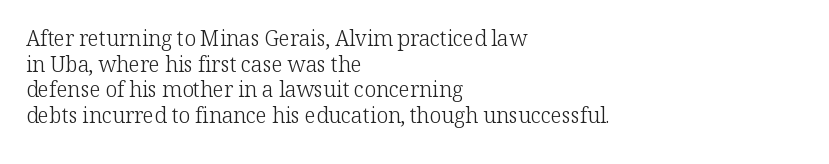
Does extra space separate the letters? No, they use regular spacing. The passage is arranged the way most books set body copy — flush left. The area under the type is left untouched. The face looks like a standard text weight, possibly lighter. Notice how the stems are strictly vertical — no italics here.
